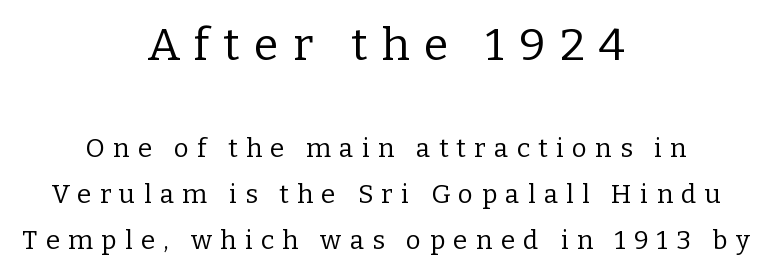
The image shows 45 px regular-weight serif type, upright; set centered, line spacing 1.76x, unusually wide letter spacing (+0.32 em), not underlined; the first (top) block is 1.73x larger; low stroke contrast and a medium x-height.
